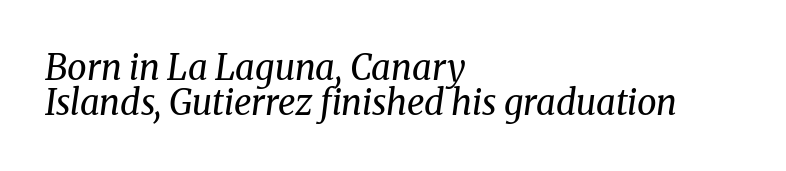
Q: Is the text bold? A: No.
Q: Is the text italic (slanted)? A: Yes, it leans right by about 8 degrees.
Q: Is the typeface a serif or a sans-serif typeface? A: Serif.
Q: Is the text underlined? A: No.
Q: How is the paragraph aligned? A: Left-aligned.
Q: Is the spacing between letters normal or unusually wide? A: Normal.
Q: Is the spacing between lines tight, normal or loose? A: Tight.
Q: Width (condensed, normal, or wide)? A: Normal.
Q: Stroke contrast? A: Medium.
Q: x-height? A: Medium.
Q: Monospaced? A: No.
